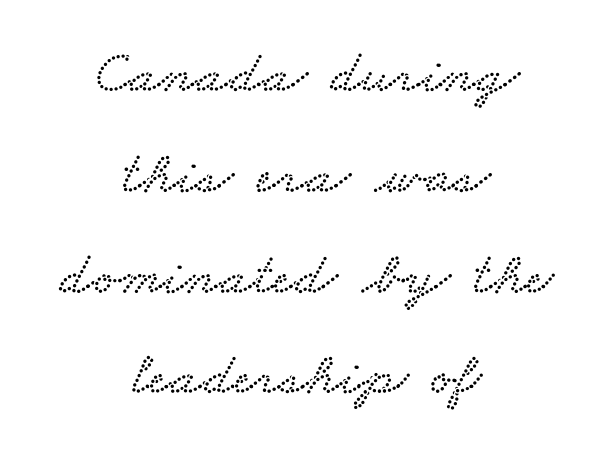
The image shows 60 px wide serif type; set centered, normal line spacing (1.68x), normal letter spacing, not underlined; low stroke contrast and a small x-height.
